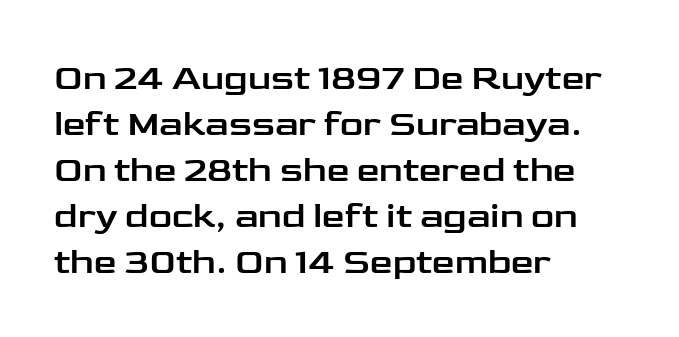
Each letter keeps its own natural width here, so spacing adapts to shape. The designer went with a sans here, leaving each stem footless. The words here are not underlined. Compared with typical body copy, the letter spacing here is the same. Italic: no, the glyphs are upright roman. This sample is left-justified, so line endings fall wherever the words run out.
